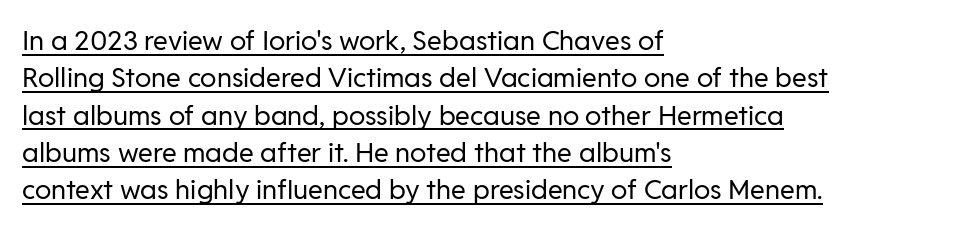
{"italic": "no", "bold": "no", "underline": "yes", "align": "left", "line_spacing": "normal", "line_spacing_ratio": 1.38, "letter_spacing": "normal", "letter_spacing_em": 0.0, "glyph_px": 27}
